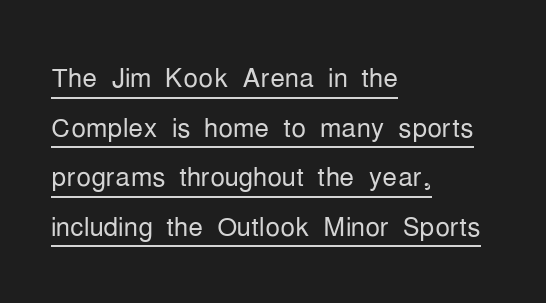
Q: Is the text bold? A: No.
Q: Is the text italic (slanted)? A: No, it is upright.
Q: Is the typeface a serif or a sans-serif typeface? A: Sans-serif.
Q: Is the text underlined? A: Yes.
Q: How is the paragraph aligned? A: Left-aligned.
Q: Is the spacing between letters normal or unusually wide? A: Normal.
Q: Is the spacing between lines tight, normal or loose? A: Normal.
Q: Width (condensed, normal, or wide)? A: Condensed.
Q: Stroke contrast? A: Low.
Q: x-height? A: Medium.
Q: Monospaced? A: No.
